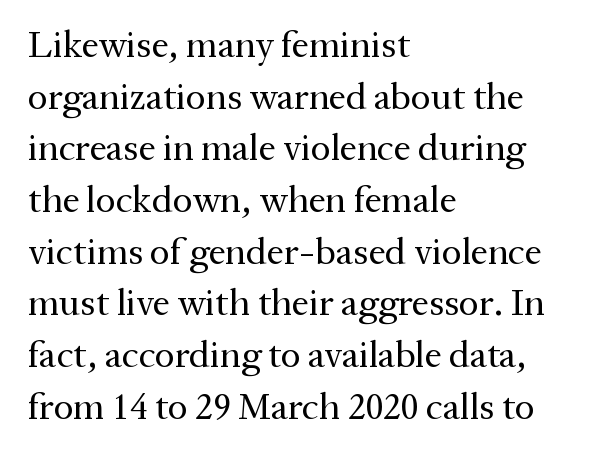
Q: Is the text bold? A: No.
Q: Is the text italic (slanted)? A: No, it is upright.
Q: Is the typeface a serif or a sans-serif typeface? A: Serif.
Q: Is the text underlined? A: No.
Q: How is the paragraph aligned? A: Left-aligned.
Q: Is the spacing between letters normal or unusually wide? A: Normal.
Q: Is the spacing between lines tight, normal or loose? A: Normal.
Q: Width (condensed, normal, or wide)? A: Normal.
Q: Stroke contrast? A: Medium.
Q: x-height? A: Medium.
Q: Monospaced? A: No.
